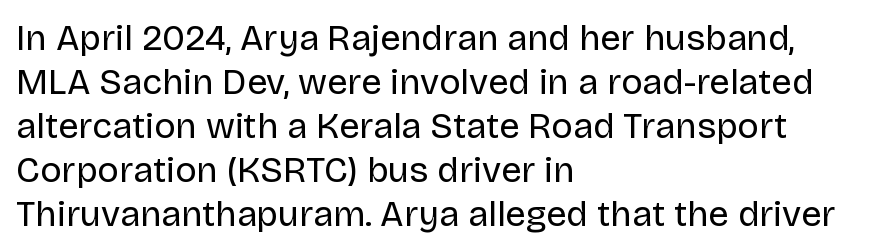
Q: Is the text bold? A: No.
Q: Is the text italic (slanted)? A: No, it is upright.
Q: Is the typeface a serif or a sans-serif typeface? A: Sans-serif.
Q: Is the text underlined? A: No.
Q: How is the paragraph aligned? A: Left-aligned.
Q: Is the spacing between letters normal or unusually wide? A: Normal.
Q: Width (condensed, normal, or wide)? A: Normal.
Q: Stroke contrast? A: Low.
Q: x-height? A: Large.
Q: Monospaced? A: No.
